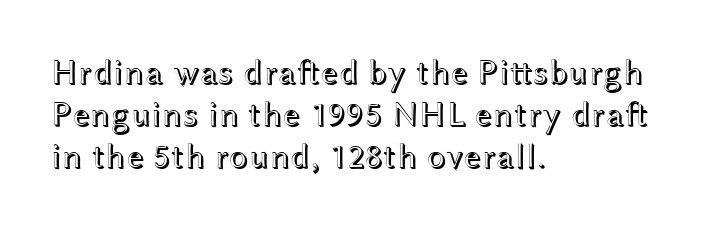
Rule under the text: the space is simply empty. Posture: straight, roman, zero tilt. The line texture is even and compact thanks to regular tracking. Looks like regular typesetting: each glyph gets only the width it needs.
